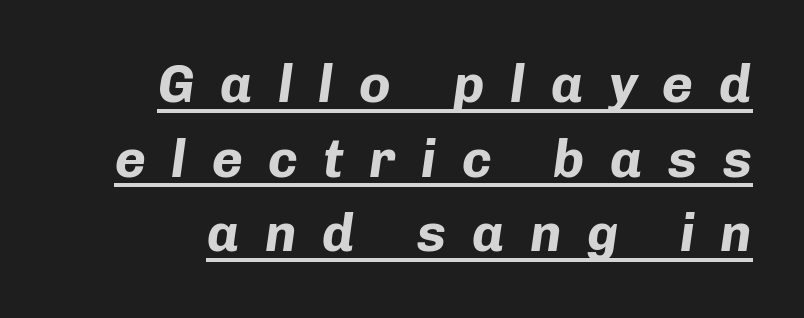
The vertical gap from one line to the next is medium. The line texture is sparse and dotted thanks to wide tracking. The face used here has the dense, thick strokes of a bold. Each letter keeps its own natural width here, so spacing adapts to shape.
